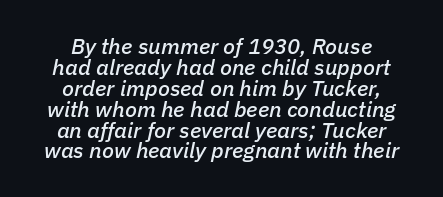
The image shows 22 px text type, italic (leaning right); set centered, tight line spacing (0.95x), normal letter spacing, not underlined.
